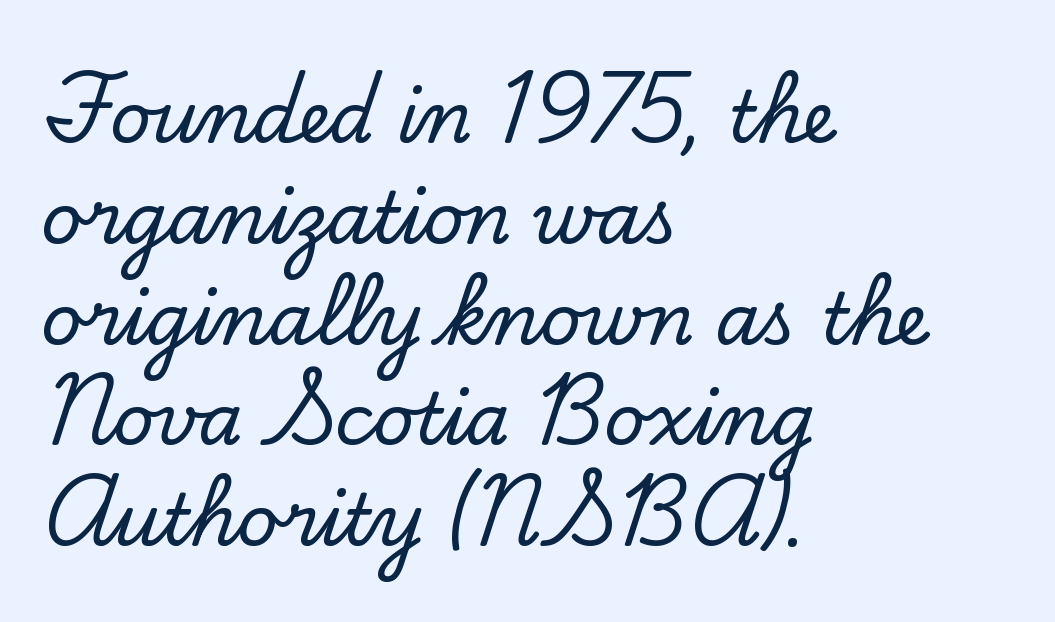
Q: Is the text italic (slanted)? A: Yes.
Q: Is the typeface a serif or a sans-serif typeface? A: Serif.
Q: Is the text underlined? A: No.
Q: How is the paragraph aligned? A: Left-aligned.
Q: Is the spacing between letters normal or unusually wide? A: Normal.
Q: Is the spacing between lines tight, normal or loose? A: Normal.
Q: Width (condensed, normal, or wide)? A: Normal.
Q: Stroke contrast? A: Low.
Q: x-height? A: Small.
Q: Monospaced? A: No.
